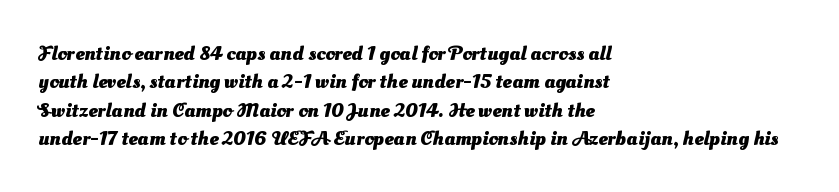
Q: Is the text bold? A: Yes.
Q: Is the text underlined? A: No.
Q: How is the paragraph aligned? A: Left-aligned.
Q: Is the spacing between letters normal or unusually wide? A: Normal.
Q: Is the spacing between lines tight, normal or loose? A: Normal.
